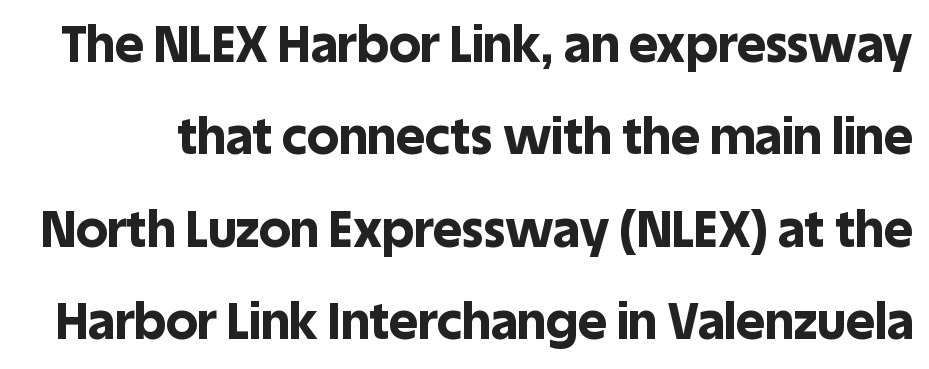
The image shows 50 px bold sans-serif type, upright; set line spacing 1.85x, normal letter spacing, not underlined; a large x-height.
